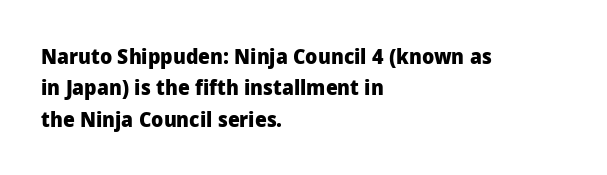
Q: Is the text bold? A: Yes.
Q: Is the text italic (slanted)? A: No, it is upright.
Q: Is the text underlined? A: No.
Q: How is the paragraph aligned? A: Left-aligned.
Q: Is the spacing between letters normal or unusually wide? A: Normal.
Q: Is the spacing between lines tight, normal or loose? A: Normal.
